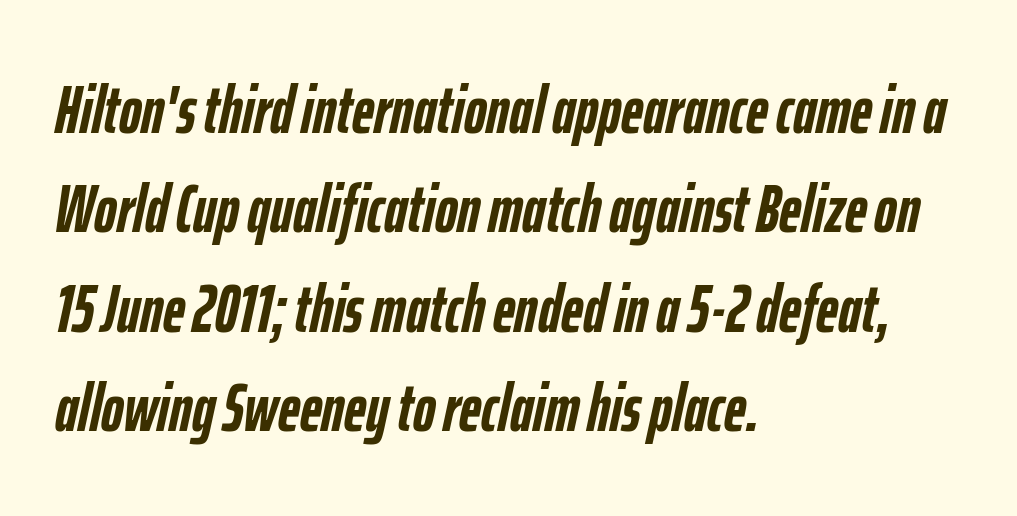
Compared with typical body copy, the letter spacing here is the same. The sample has been set heavy, in full bold. One-word summary of the alignment: left. The letters are slanted; this is an italic face. Each row of text sits above clean, open space. Line spacing here is normal.
